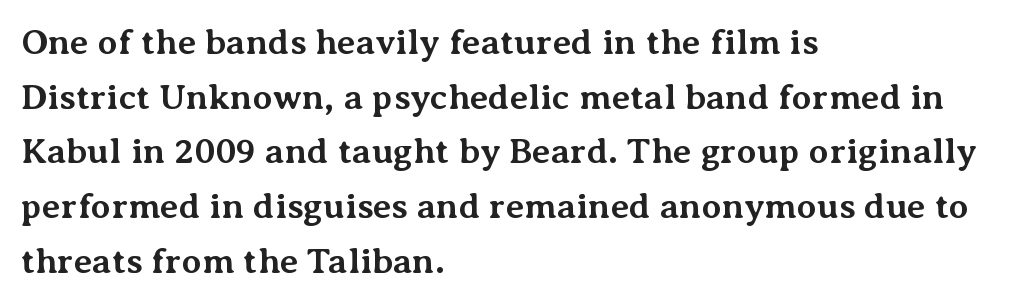
The image shows 36 px bold serif type, upright; set left-aligned, normal line spacing (1.52x), normal letter spacing, not underlined; medium stroke contrast and a medium x-height.
